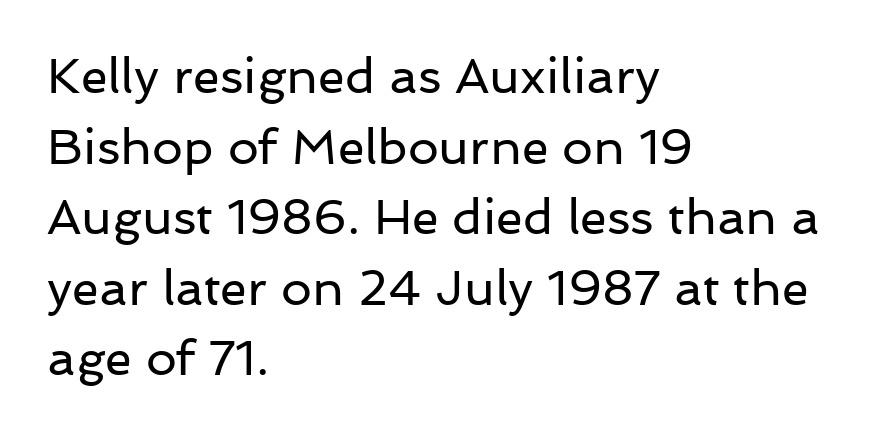
{"serif": "no", "italic": "no", "bold": "no", "weight": "regular", "width": "normal", "stroke_contrast": "low", "x_height": "medium", "monospaced": "no", "underline": "no", "align": "left", "line_spacing": "normal", "line_spacing_ratio": 1.44, "letter_spacing": "normal", "letter_spacing_em": 0.0, "glyph_px": 49}
